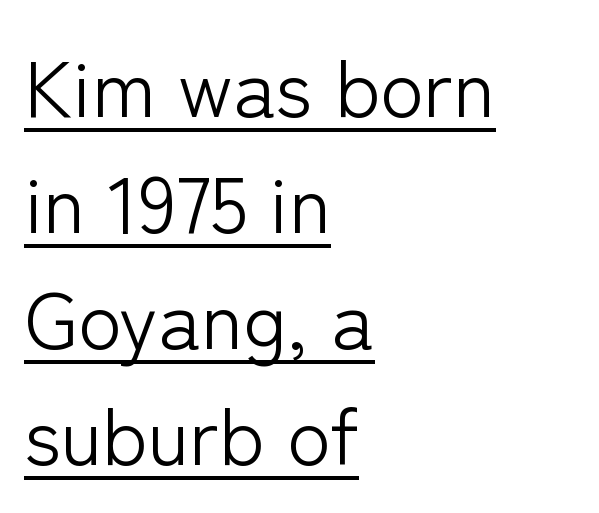
Heft: none added — not bold. Students, note that the glyphs here touch the page at normal intervals. Where is the straight margin? On the left. Are there feet on the stems? There aren't — it's a sans. The letters advance in unequal steps, a hallmark of proportional type.
